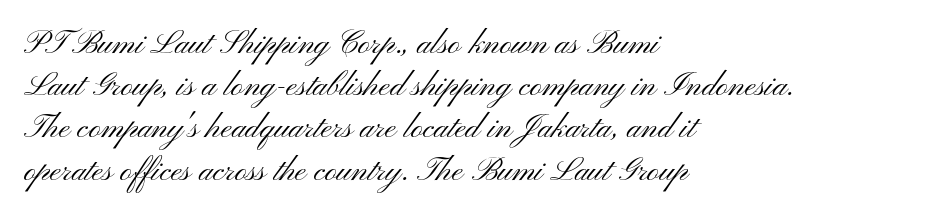
Varying glyph widths throughout — classic text-font behaviour. Between one letter and the next there's only the usual sliver of space. Clear beneath every line of the passage.
